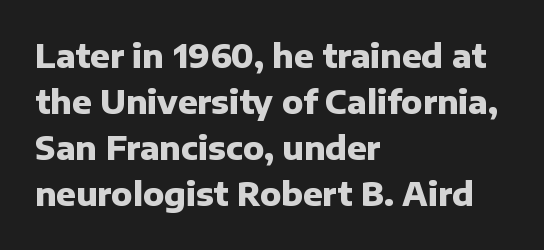
Q: Is the text bold? A: Yes.
Q: Is the text italic (slanted)? A: No, it is upright.
Q: Is the typeface a serif or a sans-serif typeface? A: Sans-serif.
Q: Is the text underlined? A: No.
Q: How is the paragraph aligned? A: Left-aligned.
Q: Is the spacing between letters normal or unusually wide? A: Normal.
Q: Is the spacing between lines tight, normal or loose? A: Normal.
Q: Width (condensed, normal, or wide)? A: Normal.
Q: Stroke contrast? A: Low.
Q: x-height? A: Medium.
Q: Monospaced? A: No.
